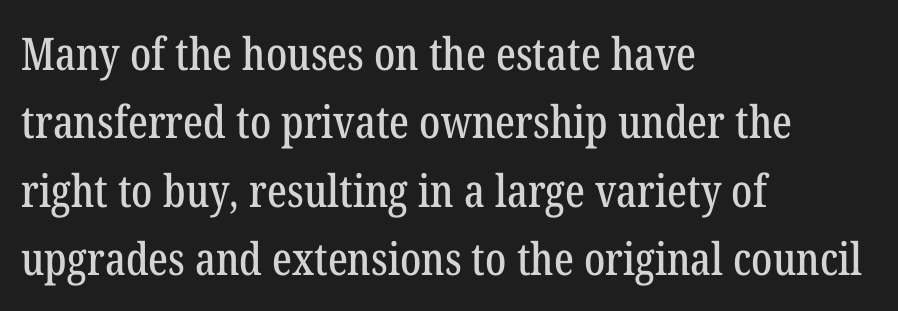
Q: Is the text italic (slanted)? A: No, it is upright.
Q: Is the typeface a serif or a sans-serif typeface? A: Serif.
Q: Is the text underlined? A: No.
Q: How is the paragraph aligned? A: Left-aligned.
Q: Is the spacing between letters normal or unusually wide? A: Normal.
Q: Is the spacing between lines tight, normal or loose? A: Normal.
Q: Width (condensed, normal, or wide)? A: Condensed.
Q: Stroke contrast? A: Low.
Q: x-height? A: Medium.
Q: Monospaced? A: No.
